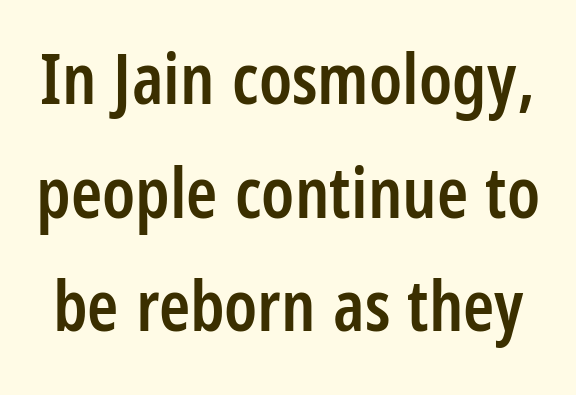
{"serif": "no", "italic": "no", "bold": "semi", "weight": "semibold", "width": "condensed", "stroke_contrast": "low", "x_height": "large", "monospaced": "no", "underline": "no", "line_spacing": "normal", "line_spacing_ratio": 1.6, "letter_spacing": "normal", "letter_spacing_em": 0.0, "glyph_px": 71}
